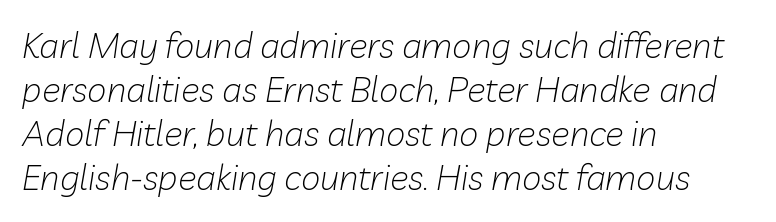
Q: Is the text bold? A: No.
Q: Is the text italic (slanted)? A: Yes, it leans right by about 10 degrees.
Q: Is the text underlined? A: No.
Q: How is the paragraph aligned? A: Left-aligned.
Q: Is the spacing between letters normal or unusually wide? A: Normal.
Q: Is the spacing between lines tight, normal or loose? A: Normal.
Q: Width (condensed, normal, or wide)? A: Normal.
Q: Stroke contrast? A: Low.
Q: x-height? A: Medium.
Q: Monospaced? A: No.
